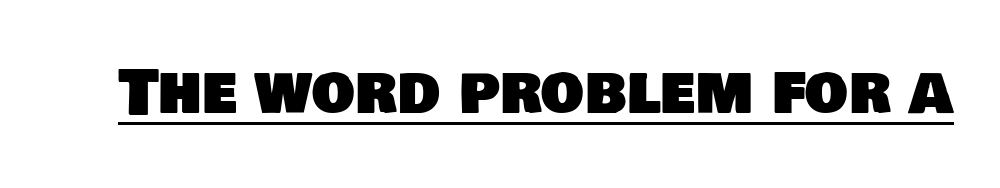
{"serif": "no", "width": "normal", "stroke_contrast": "low", "x_height": "large", "monospaced": "no", "underline": "yes", "letter_spacing": "normal", "letter_spacing_em": 0.0, "glyph_px": 61}
